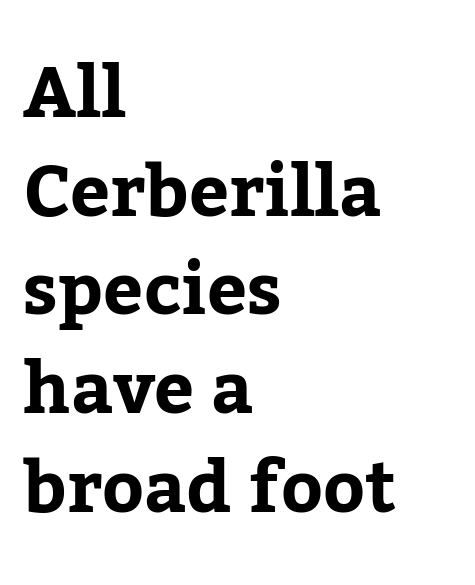
{"serif": "yes", "italic": "no", "width": "normal", "stroke_contrast": "low", "x_height": "medium", "monospaced": "no", "underline": "no", "align": "left", "line_spacing": "normal", "line_spacing_ratio": 1.39, "letter_spacing": "normal", "letter_spacing_em": 0.0, "glyph_px": 71}
